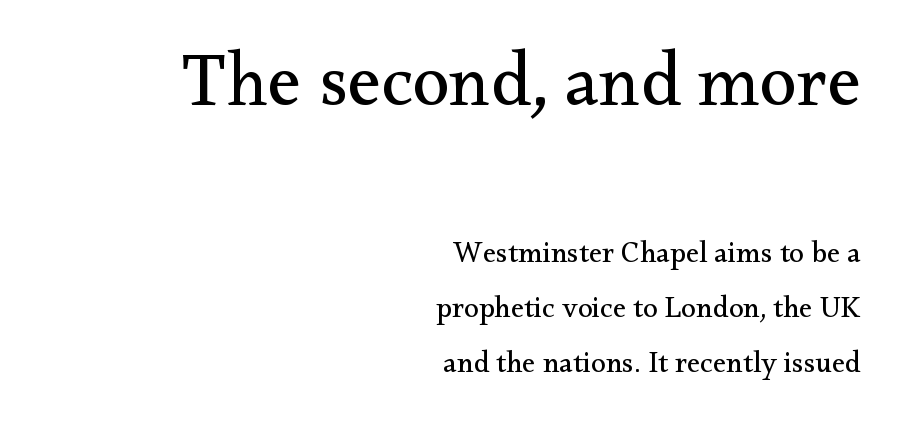
The image shows 75 px regular-weight serif type, upright; set right-aligned, line spacing 1.82x, normal letter spacing, not underlined; the first (top) block is 2.5x larger; medium stroke contrast and a small x-height.
